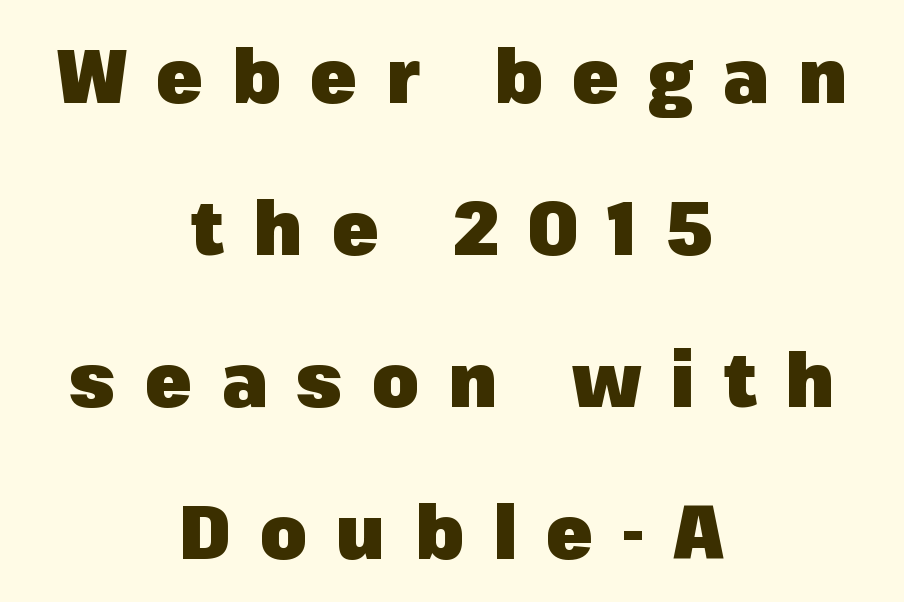
Words appear elongated and porous because spacing is wide. The gap between lines stays unmarked. Short and long lines alike share a common midpoint. This is the regular roman posture of the typeface. Summary of weight: heavy, a full bold. Line spacing here is loose.
